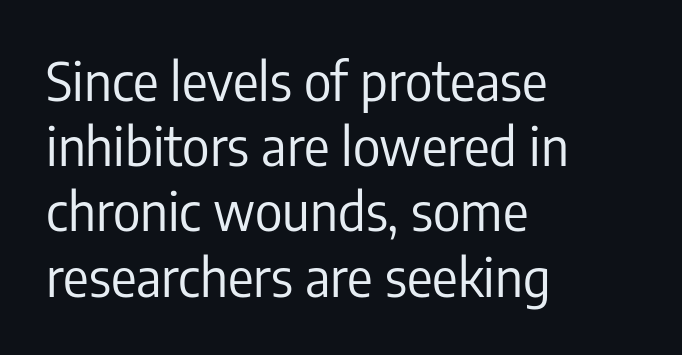
{"serif": "no", "italic": "no", "bold": "no", "weight": "regular", "width": "condensed", "stroke_contrast": "low", "x_height": "medium", "monospaced": "no", "underline": "no", "align": "left", "line_spacing_ratio": 1.23, "letter_spacing": "normal", "letter_spacing_em": 0.0, "glyph_px": 53}
